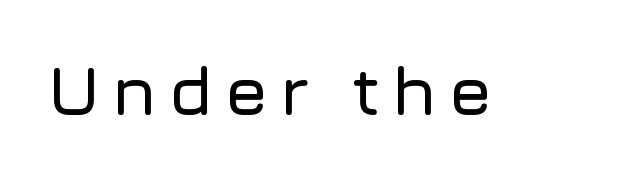
No feet cap the strokes, marking this as sans-serif type. The passage shown is typed in a proportional face where columns would drift. When letters stand straight like this, we call the style roman or upright. The specimen omits any rule beneath the text block's lines.
